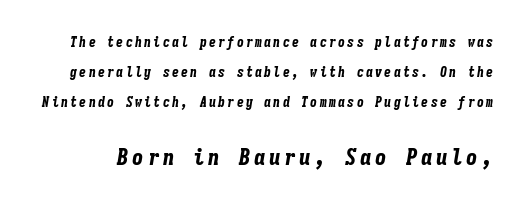
Top chunk: small. Bottom chunk: large. The vertical gap from one line to the next is large. Stroke thickness is high; the sample reads as a true bold. The words here are not underlined. Yep, that's italic — everything's leaning.
